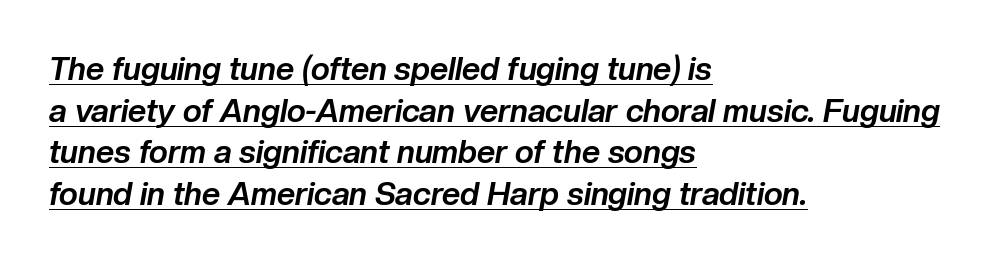
{"italic": "yes", "lean": "right", "slant_degrees": 10, "bold": "yes", "weight": "bold", "width": "normal", "stroke_contrast": "low", "x_height": "medium", "monospaced": "no", "underline": "yes", "align": "left", "line_spacing": "normal", "line_spacing_ratio": 1.3, "letter_spacing": "normal", "letter_spacing_em": 0.0, "glyph_px": 32}
